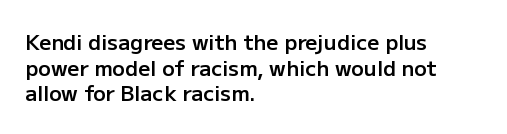
The image shows 21 px text type, upright; set left-aligned, line spacing 1.22x, normal letter spacing, not underlined.
